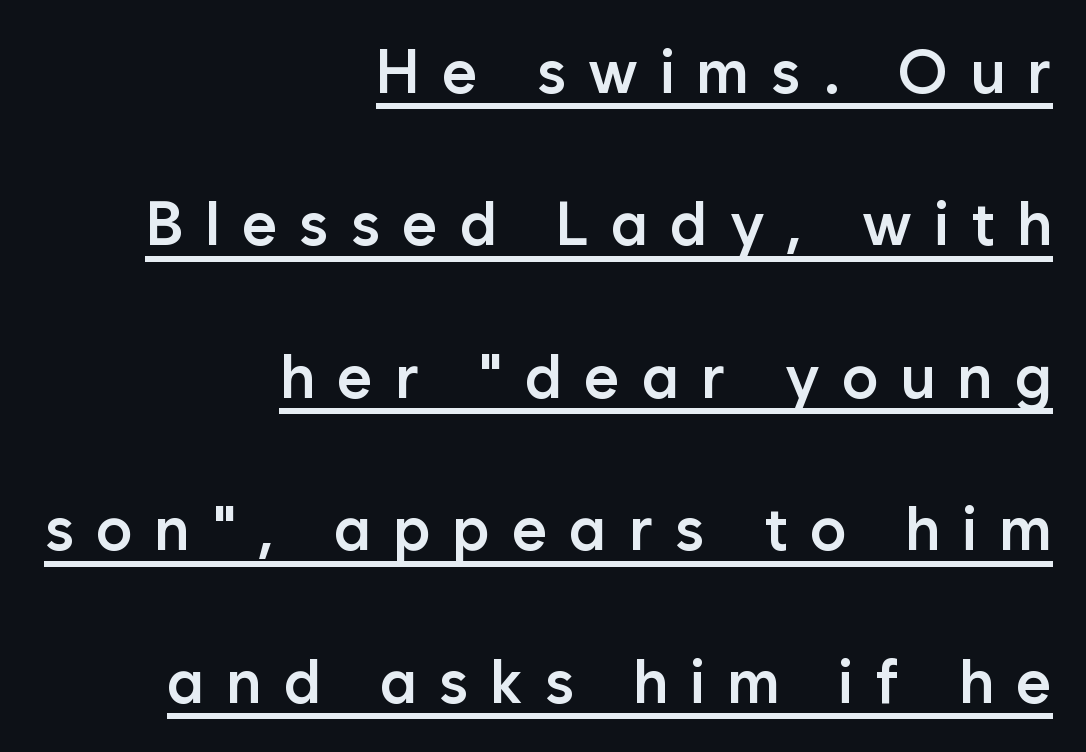
{"serif": "no", "italic": "no", "bold": "semi", "weight": "semibold", "width": "normal", "stroke_contrast": "low", "x_height": "medium", "monospaced": "no", "underline": "yes", "align": "right", "line_spacing": "loose", "line_spacing_ratio": 2.5, "letter_spacing": "wide", "letter_spacing_em": 0.36, "glyph_px": 61}
